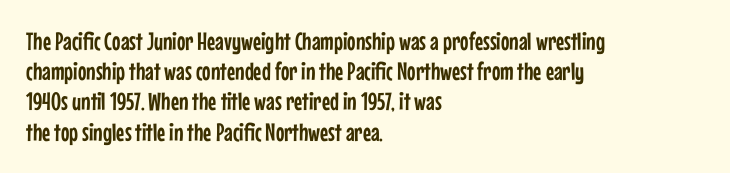
Standard letterfit; no display-style spreading of the glyphs. A typesetter would mark this as roman, not italic. Does the copy run flush right? No — it runs flush left. Words float on clear page, feet unadorned.
